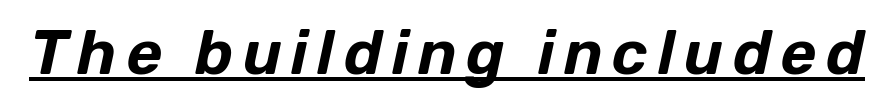
It's the slanting kind of type. A rule runs beneath these lines of type. The face used here is proportionally spaced, like ordinary book or web type.
